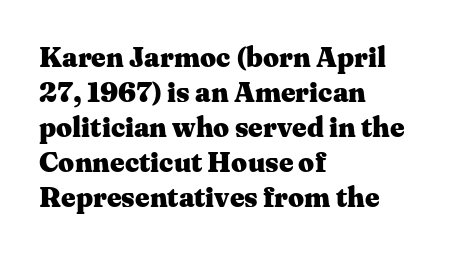
This sample has the flowing, uneven cadence of proportional lettering. This is roman type, the default non-slanted kind. Does the copy run flush right? No — it runs flush left. Leading matches the norm, producing a regular column. Students, this is bold: see how much ink each stroke carries. The letterforms sit shoulder to shoulder at normal distance.
